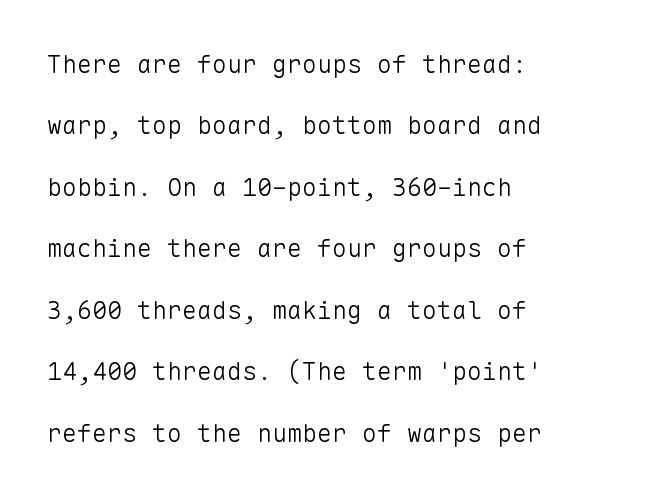
{"italic": "no", "bold": "no", "underline": "no", "align": "left", "line_spacing": "loose", "line_spacing_ratio": 2.46, "letter_spacing": "normal", "letter_spacing_em": 0.0, "glyph_px": 25}
